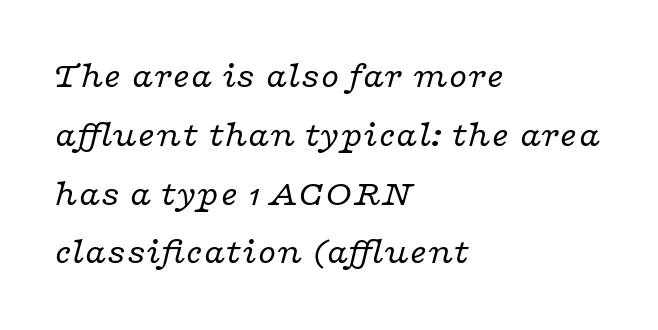
A typesetter would call this proportional, since set widths differ per character. Little horizontal feet cap the strokes, marking this as serif type. This rendering uses left alignment, leaving the right contour irregular. Stems here are at most as thick as an everyday book face. Clear beneath every line of the passage. Tall strokes in this sample are angled rather than plumb.
